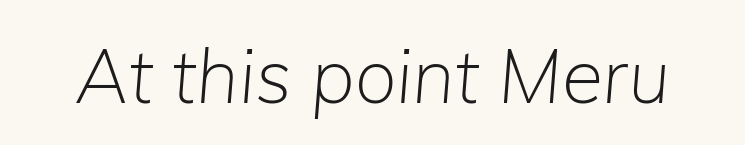
The image shows 75 px light type, italic (leaning right); set normal letter spacing, not underlined; low stroke contrast and a medium x-height.
